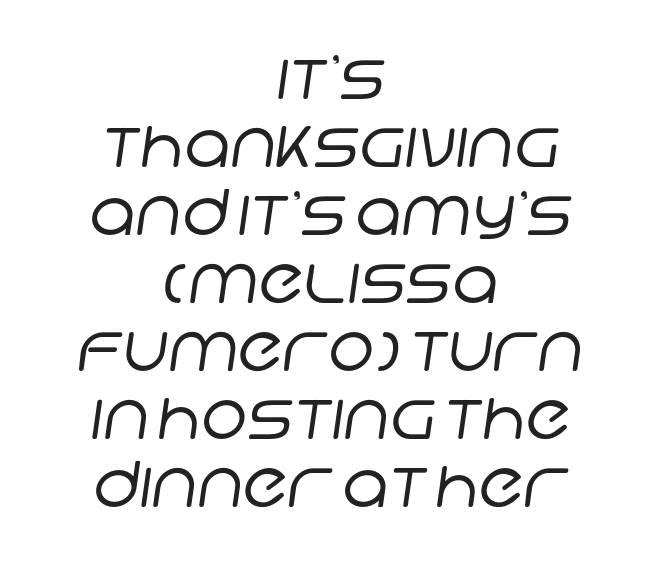
{"serif": "no", "bold": "no", "weight": "regular", "width": "normal", "stroke_contrast": "low", "x_height": "large", "monospaced": "no", "underline": "no", "align": "center", "line_spacing": "tight", "line_spacing_ratio": 1.08, "letter_spacing": "normal", "letter_spacing_em": 0.0, "glyph_px": 63}
